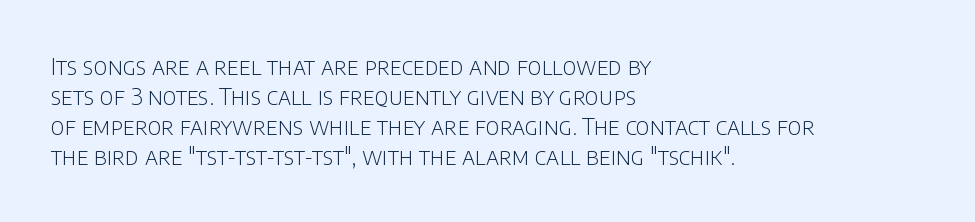
The image shows 23 px text type, upright; set left-aligned, normal line spacing (1.3x), normal letter spacing, not underlined.
